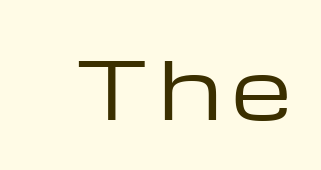
Every stem runs plumb, perpendicular to the baseline. Anything drawn beneath the words? Only blank space. The letters carry no serifs — their stems end cleanly without finishing strokes. A typesetter would call this proportional, since set widths differ per character.
